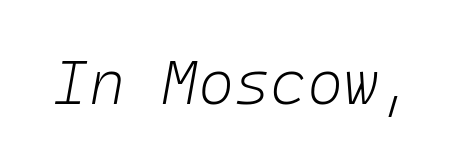
The image shows 62 px light type, italic (leaning right), monospaced; set normal letter spacing, not underlined; low stroke contrast and a medium x-height.
